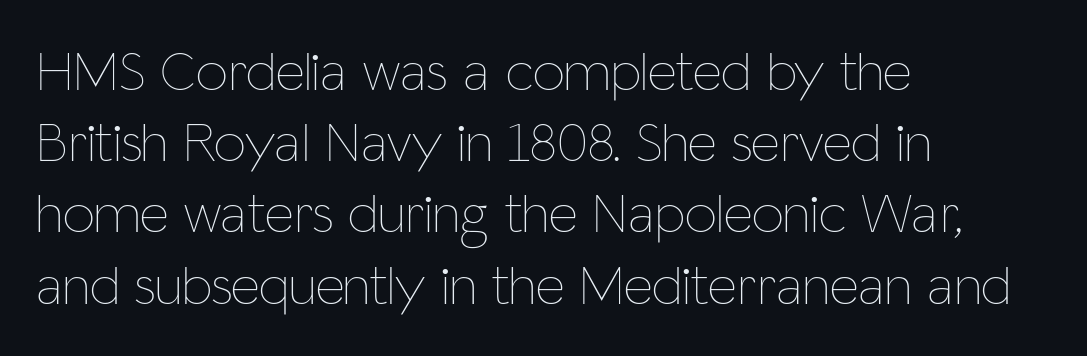
The image shows 57 px thin, condensed type, upright; set left-aligned, normal line spacing (1.25x), normal letter spacing, not underlined; low stroke contrast and a medium x-height.
